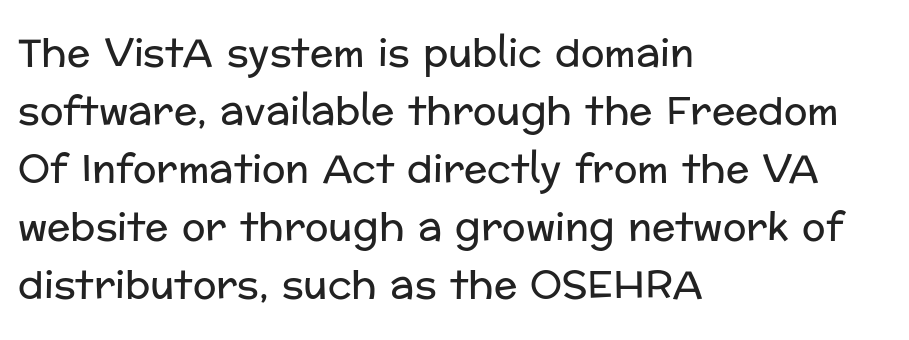
The image shows 39 px regular-weight sans-serif type, upright; set left-aligned, normal line spacing (1.49x), normal letter spacing, not underlined; low stroke contrast and a medium x-height.
